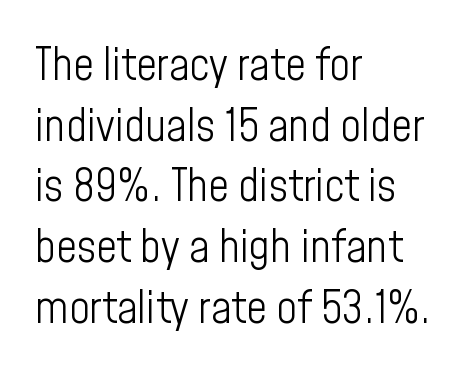
The image shows 45 px light, condensed sans-serif type, upright; set left-aligned, normal line spacing (1.35x), normal letter spacing, not underlined; low stroke contrast and a medium x-height.
